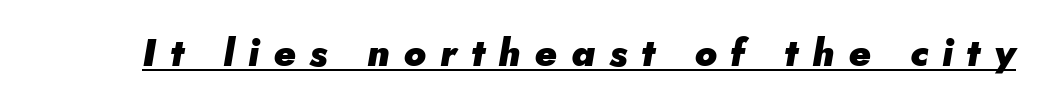
The image shows 38 px heavy type, italic (leaning right); set unusually wide letter spacing (+0.37 em), underlined; low stroke contrast and a small x-height.
